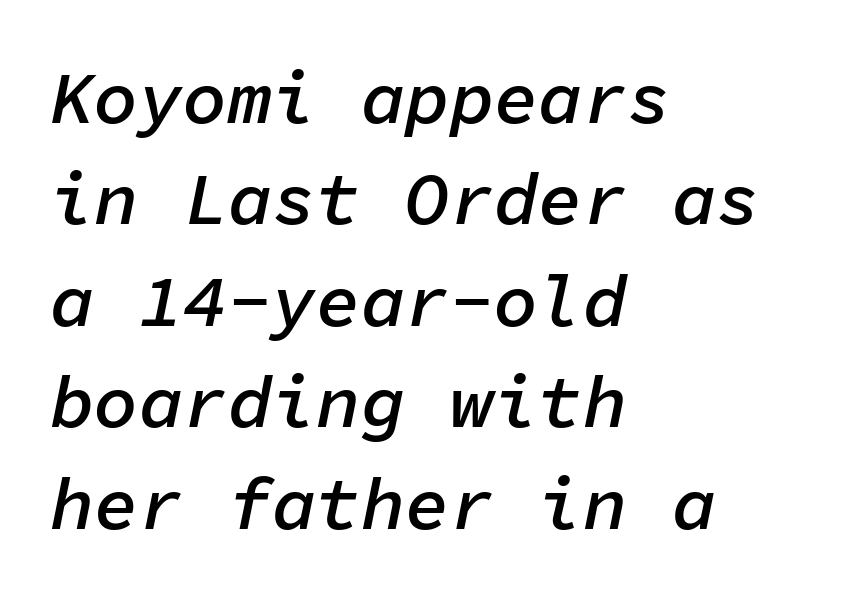
Q: Is the text bold? A: Semi-bold.
Q: Is the text italic (slanted)? A: Yes, it leans right by about 11 degrees.
Q: Is the text underlined? A: No.
Q: How is the paragraph aligned? A: Left-aligned.
Q: Is the spacing between letters normal or unusually wide? A: Normal.
Q: Is the spacing between lines tight, normal or loose? A: Normal.
Q: Width (condensed, normal, or wide)? A: Normal.
Q: Stroke contrast? A: Low.
Q: x-height? A: Medium.
Q: Monospaced? A: Yes.
